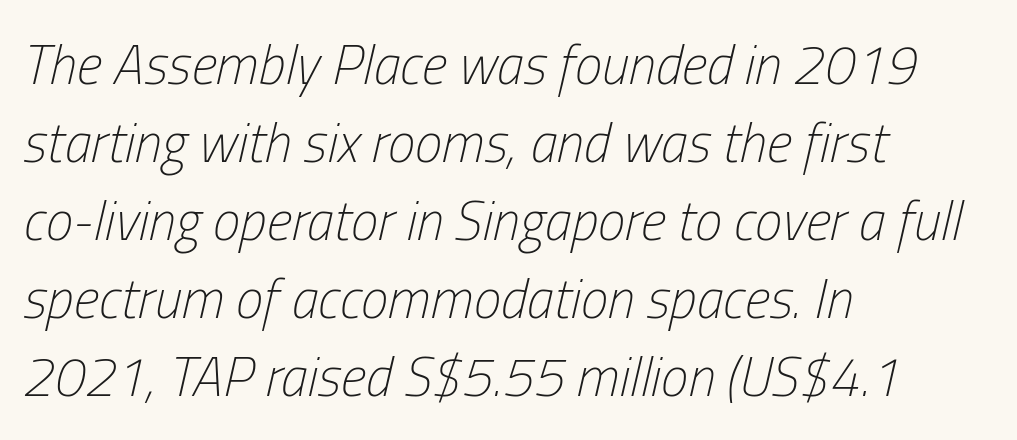
{"italic": "yes", "lean": "right", "slant_degrees": 13, "bold": "no", "weight": "light", "width": "condensed", "stroke_contrast": "low", "x_height": "medium", "monospaced": "no", "underline": "no", "align": "left", "line_spacing": "normal", "line_spacing_ratio": 1.42, "letter_spacing": "normal", "letter_spacing_em": 0.0, "glyph_px": 55}
